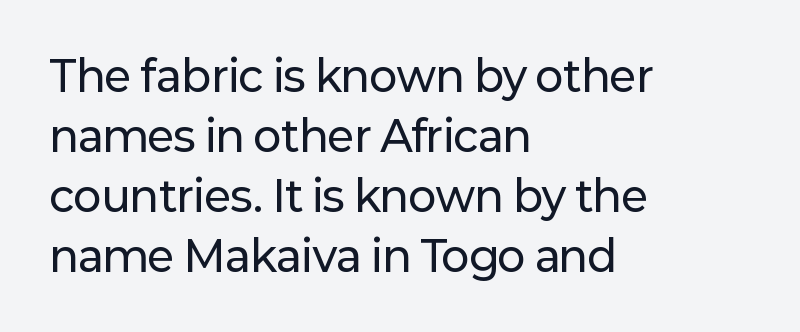
{"serif": "no", "italic": "no", "width": "normal", "stroke_contrast": "low", "x_height": "medium", "monospaced": "no", "underline": "no", "align": "left", "line_spacing": "normal", "line_spacing_ratio": 1.43, "letter_spacing": "normal", "letter_spacing_em": 0.0, "glyph_px": 42}
